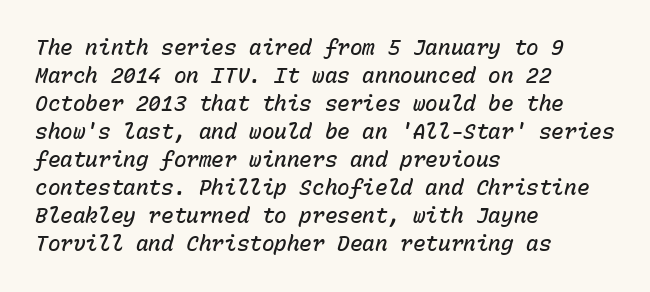
Q: Is the text bold? A: Semi-bold.
Q: Is the text italic (slanted)? A: Yes, it leans right by about 15 degrees.
Q: Is the text underlined? A: No.
Q: How is the paragraph aligned? A: Left-aligned.
Q: Is the spacing between letters normal or unusually wide? A: Normal.
Q: Is the spacing between lines tight, normal or loose? A: Normal.
